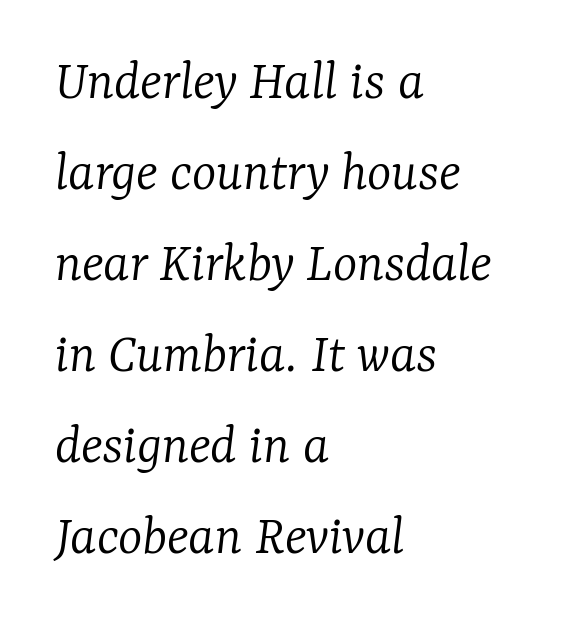
{"serif": "yes", "italic": "yes", "lean": "right", "slant_degrees": 7, "bold": "no", "weight": "light", "width": "normal", "stroke_contrast": "low", "x_height": "medium", "monospaced": "no", "underline": "no", "align": "left", "line_spacing": "normal", "line_spacing_ratio": 1.57, "letter_spacing": "normal", "letter_spacing_em": 0.0, "glyph_px": 58}
